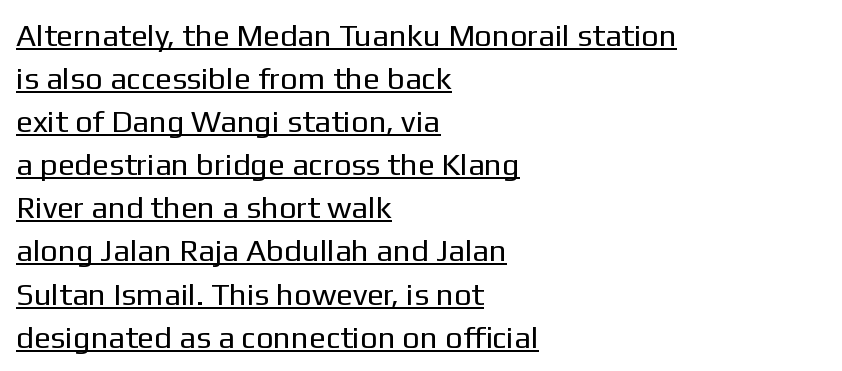
The image shows 31 px regular-weight sans-serif type, upright; set left-aligned, normal line spacing (1.39x), normal letter spacing, underlined; low stroke contrast and a medium x-height.
